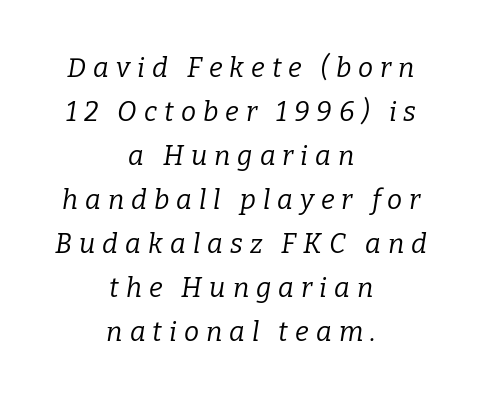
The image shows 27 px text type, italic (leaning right); set centered, normal line spacing (1.63x), unusually wide letter spacing (+0.26 em), not underlined.
